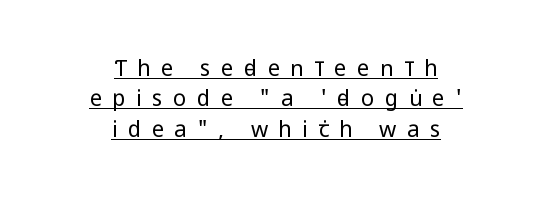
Q: Is the text bold? A: No.
Q: Is the text italic (slanted)? A: No, it is upright.
Q: Is the text underlined? A: Yes.
Q: How is the paragraph aligned? A: Centered.
Q: Is the spacing between letters normal or unusually wide? A: Unusually wide.
Q: Is the spacing between lines tight, normal or loose? A: Normal.
